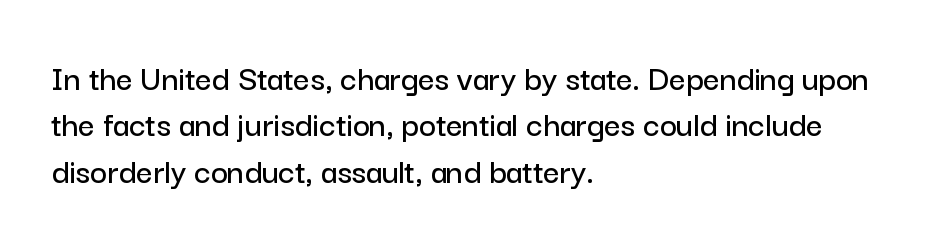
{"serif": "no", "italic": "no", "width": "normal", "stroke_contrast": "low", "x_height": "medium", "monospaced": "no", "underline": "no", "align": "left", "line_spacing": "normal", "line_spacing_ratio": 1.29, "letter_spacing": "normal", "letter_spacing_em": 0.0, "glyph_px": 36}
